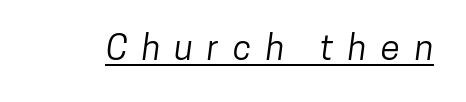
{"serif": "no", "width": "condensed", "stroke_contrast": "low", "x_height": "medium", "monospaced": "no", "underline": "yes", "letter_spacing": "wide", "letter_spacing_em": 0.41, "glyph_px": 35}
